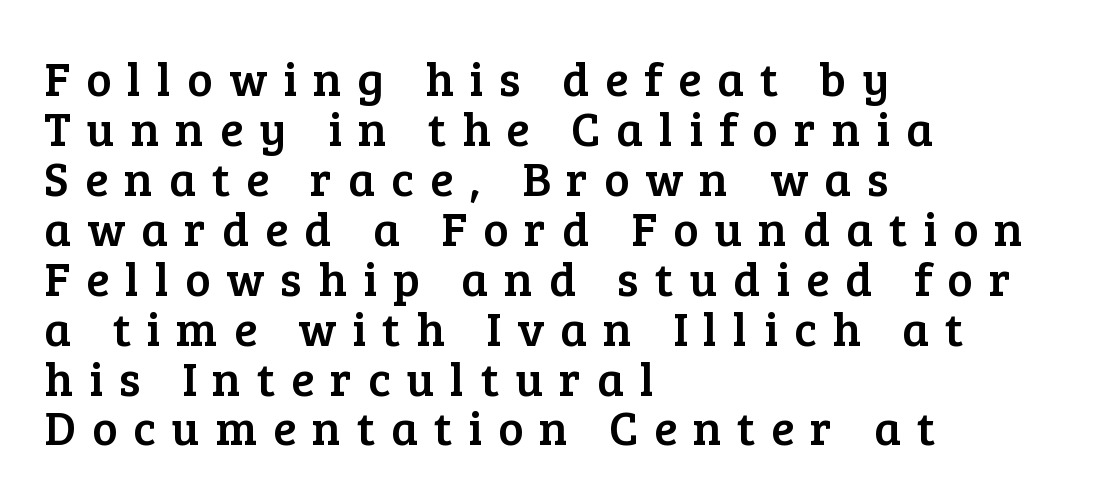
The image shows 48 px serif type, upright; set left-aligned, tight line spacing (1.04x), unusually wide letter spacing (+0.33 em), not underlined; low stroke contrast and a medium x-height.
